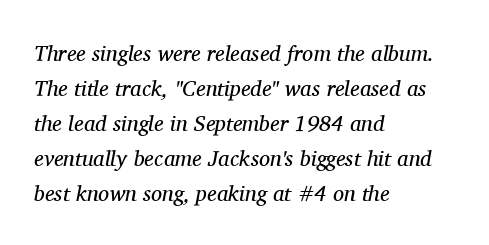
{"italic": "yes", "lean": "right", "slant_degrees": 11, "bold": "no", "underline": "no", "align": "left", "line_spacing": "normal", "line_spacing_ratio": 1.59, "letter_spacing": "normal", "letter_spacing_em": 0.0, "glyph_px": 22}
